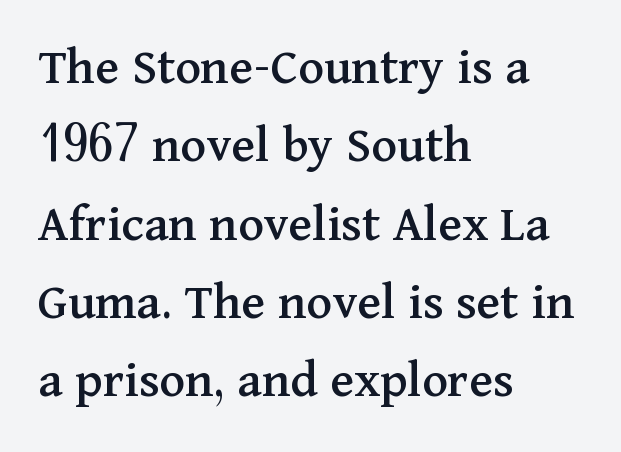
{"serif": "yes", "italic": "no", "width": "normal", "stroke_contrast": "medium", "x_height": "medium", "monospaced": "no", "underline": "no", "align": "left", "line_spacing": "normal", "line_spacing_ratio": 1.45, "letter_spacing": "normal", "letter_spacing_em": 0.0, "glyph_px": 54}
